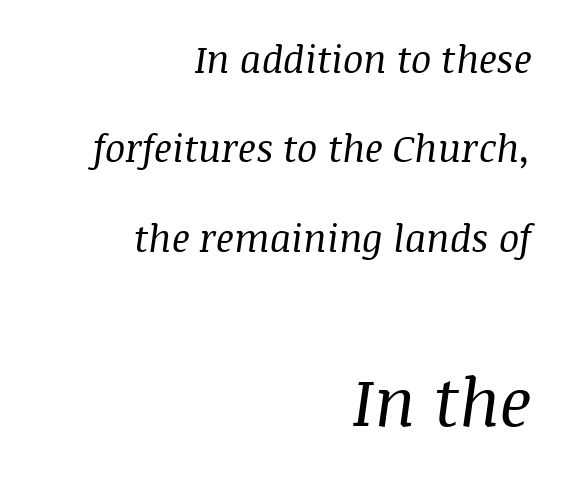
{"serif": "yes", "italic": "yes", "lean": "right", "slant_degrees": 8, "bold": "no", "weight": "regular", "width": "normal", "stroke_contrast": "medium", "x_height": "large", "monospaced": "no", "underline": "no", "align": "right", "line_spacing": "loose", "line_spacing_ratio": 2.35, "letter_spacing": "normal", "letter_spacing_em": 0.0, "larger_block": "second", "size_ratio": 1.76, "glyph_px": 67}
